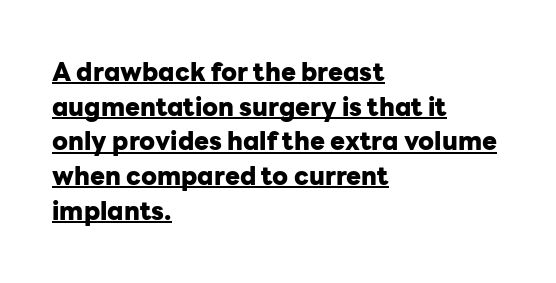
{"italic": "no", "bold": "yes", "underline": "yes", "align": "left", "line_spacing": "normal", "line_spacing_ratio": 1.39, "letter_spacing": "normal", "letter_spacing_em": 0.0, "glyph_px": 25}
